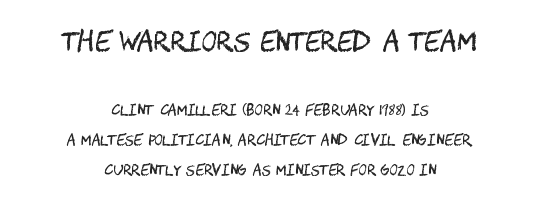
Q: Is the text bold? A: No.
Q: Is the text italic (slanted)? A: No, it is upright.
Q: Is the text underlined? A: No.
Q: How is the paragraph aligned? A: Centered.
Q: Is the spacing between letters normal or unusually wide? A: Normal.
Q: Is the spacing between lines tight, normal or loose? A: Loose.
Q: Which block of text is set in a larger size, the first (top) or the second (bottom)? A: The first (top) one.
